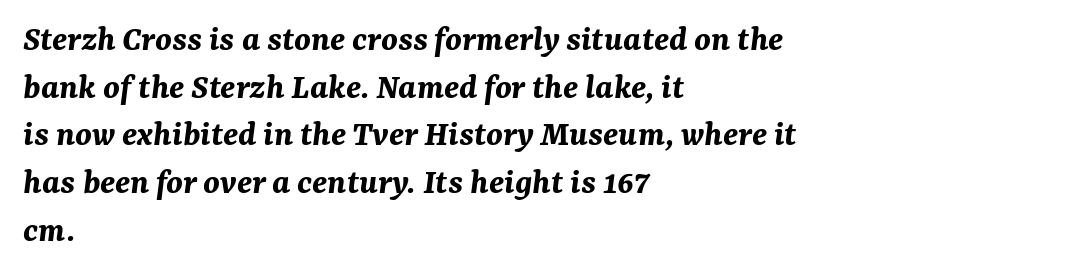
In terms of leading, this rendering sits right in the middle. A classic flush-left, rag-right setting is used for this passage. The gap between lines stays unmarked. Look at the tracking — it's just the regular setting, nothing added. In terms of weight, the rendering is a true, heavy bold. There's an unmistakable incline to the writing here.
